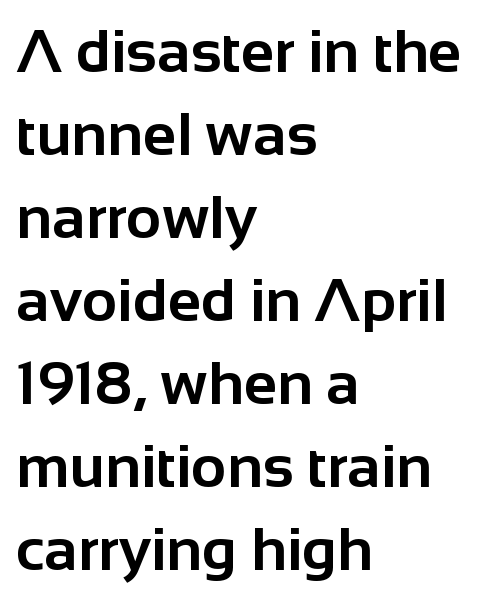
{"serif": "no", "italic": "no", "bold": "yes", "weight": "bold", "width": "normal", "stroke_contrast": "low", "x_height": "medium", "monospaced": "no", "underline": "no", "align": "left", "line_spacing": "normal", "line_spacing_ratio": 1.36, "letter_spacing": "normal", "letter_spacing_em": 0.0, "glyph_px": 61}
